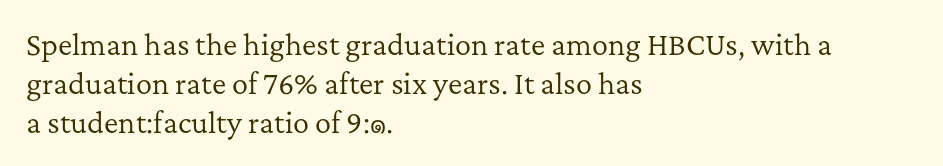
Nothing heavy about these letters — not bold at all. The block of text has a typical density, with ordinary space between rows. Posture: straight, roman, zero tilt. Quick note: underline off. The letterforms sit shoulder to shoulder at normal distance.
